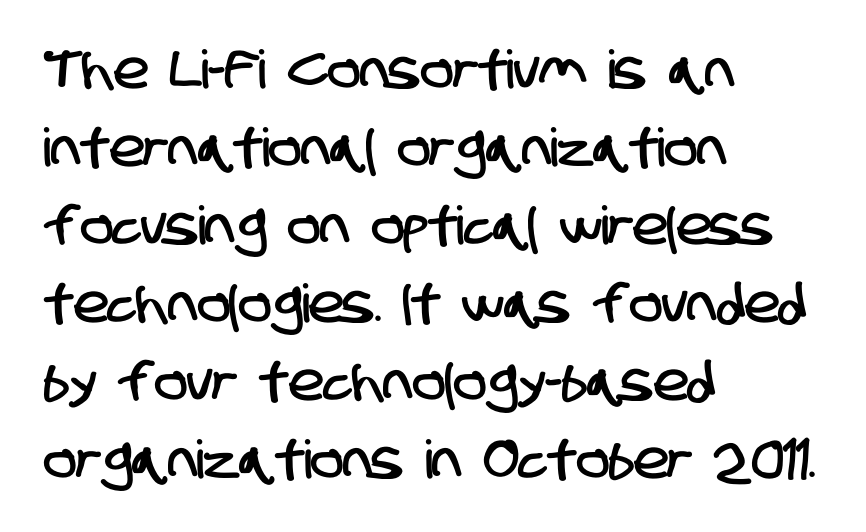
Q: Is the typeface a serif or a sans-serif typeface? A: Sans-serif.
Q: Is the text underlined? A: No.
Q: How is the paragraph aligned? A: Left-aligned.
Q: Is the spacing between letters normal or unusually wide? A: Normal.
Q: Is the spacing between lines tight, normal or loose? A: Normal.
Q: Width (condensed, normal, or wide)? A: Condensed.
Q: Stroke contrast? A: Low.
Q: x-height? A: Large.
Q: Monospaced? A: No.
